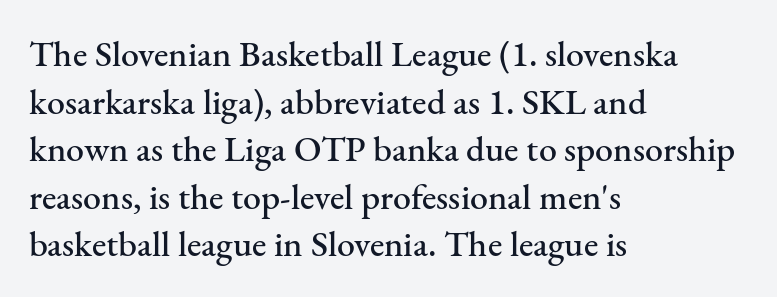
The image shows 36 px serif type, upright; set left-aligned, normal line spacing (1.32x), normal letter spacing, not underlined; medium stroke contrast and a small x-height.
